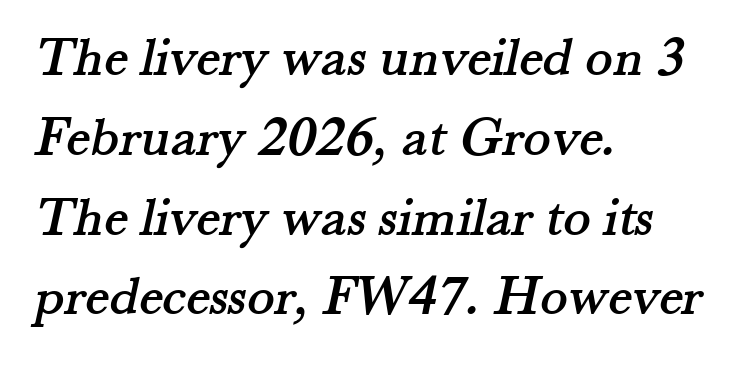
Q: Is the typeface a serif or a sans-serif typeface? A: Serif.
Q: Is the text underlined? A: No.
Q: How is the paragraph aligned? A: Left-aligned.
Q: Is the spacing between letters normal or unusually wide? A: Normal.
Q: Is the spacing between lines tight, normal or loose? A: Normal.
Q: Width (condensed, normal, or wide)? A: Normal.
Q: Stroke contrast? A: Medium.
Q: x-height? A: Small.
Q: Monospaced? A: No.
